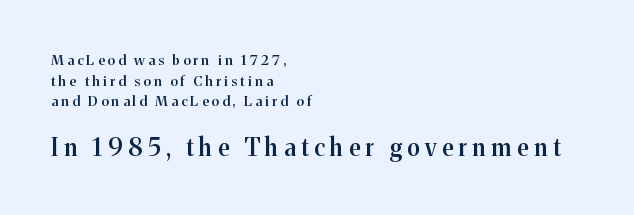
{"italic": "no", "bold": "semi", "underline": "no", "align": "left", "line_spacing": "normal", "line_spacing_ratio": 1.48, "letter_spacing": "wide", "letter_spacing_em": 0.23, "larger_block": "second", "size_ratio": 1.71, "glyph_px": 24}
